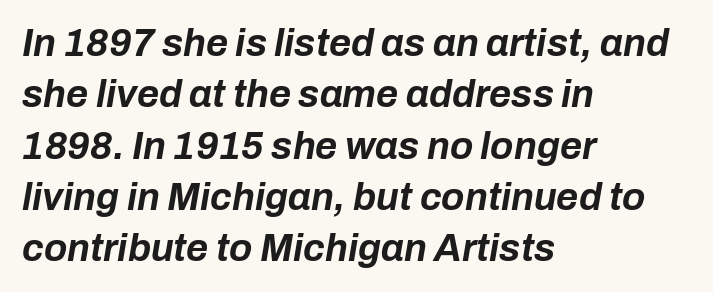
The image shows 38 px bold type, italic (leaning right); set left-aligned, normal line spacing (1.35x), normal letter spacing, not underlined; low stroke contrast and a medium x-height.
